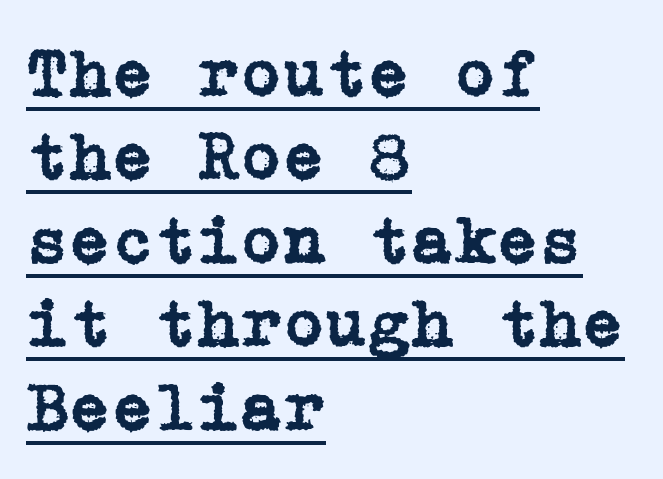
Looks like someone drew a line under every word here. The specimen reads as upright at a glance. Nobody touched the tracking dial on this one. Examine the stroke ends and you'll spot serifs. Each line starts at the same left margin while the right side varies.
